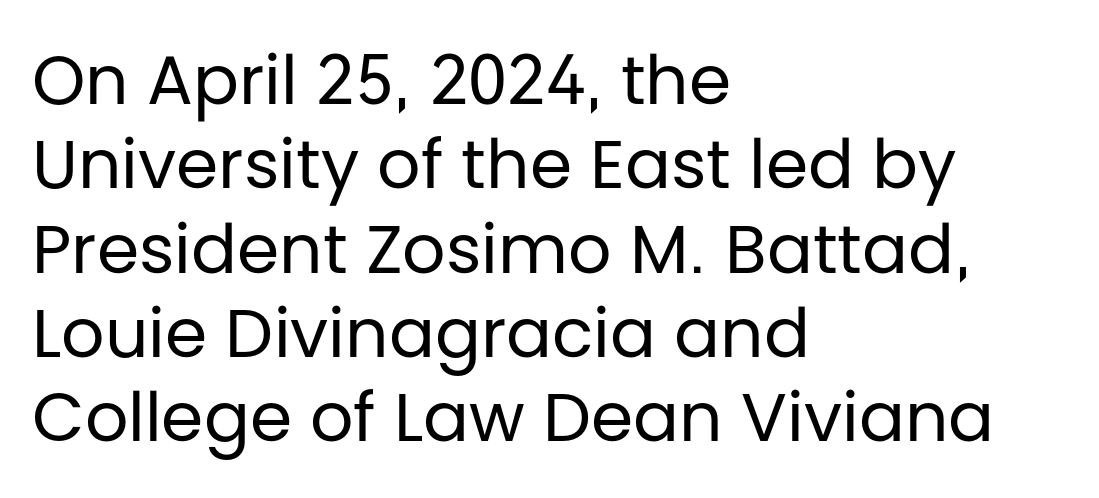
Q: Is the text bold? A: No.
Q: Is the text italic (slanted)? A: No, it is upright.
Q: Is the typeface a serif or a sans-serif typeface? A: Sans-serif.
Q: Is the text underlined? A: No.
Q: How is the paragraph aligned? A: Left-aligned.
Q: Is the spacing between letters normal or unusually wide? A: Normal.
Q: Width (condensed, normal, or wide)? A: Normal.
Q: Stroke contrast? A: Low.
Q: x-height? A: Large.
Q: Monospaced? A: No.
